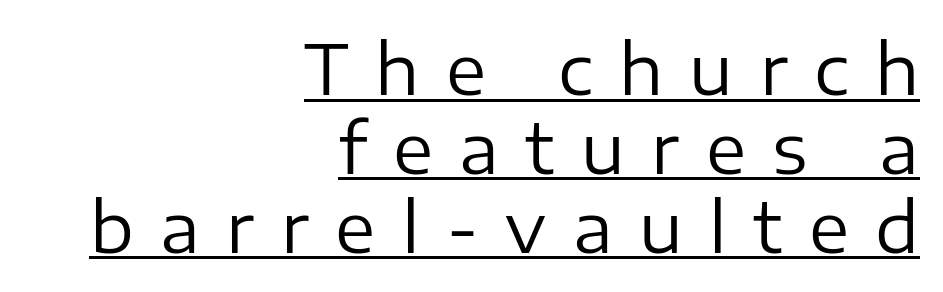
Q: Is the text bold? A: No.
Q: Is the text italic (slanted)? A: No, it is upright.
Q: Is the typeface a serif or a sans-serif typeface? A: Sans-serif.
Q: Is the text underlined? A: Yes.
Q: How is the paragraph aligned? A: Right-aligned.
Q: Is the spacing between letters normal or unusually wide? A: Unusually wide.
Q: Width (condensed, normal, or wide)? A: Normal.
Q: Stroke contrast? A: Low.
Q: x-height? A: Medium.
Q: Monospaced? A: No.
